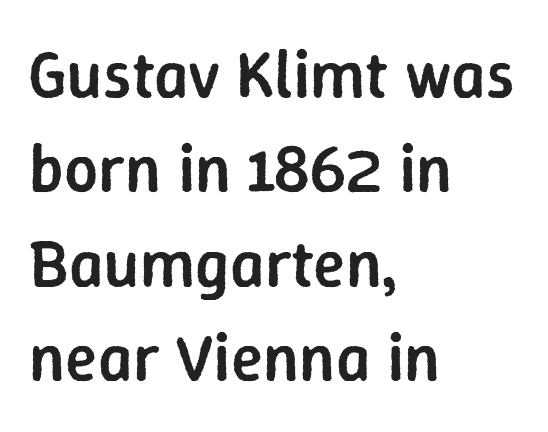
Q: Is the text bold? A: Semi-bold.
Q: Is the text italic (slanted)? A: No, it is upright.
Q: Is the typeface a serif or a sans-serif typeface? A: Sans-serif.
Q: Is the text underlined? A: No.
Q: How is the paragraph aligned? A: Left-aligned.
Q: Is the spacing between letters normal or unusually wide? A: Normal.
Q: Is the spacing between lines tight, normal or loose? A: Normal.
Q: Width (condensed, normal, or wide)? A: Normal.
Q: Stroke contrast? A: Low.
Q: x-height? A: Medium.
Q: Monospaced? A: No.
